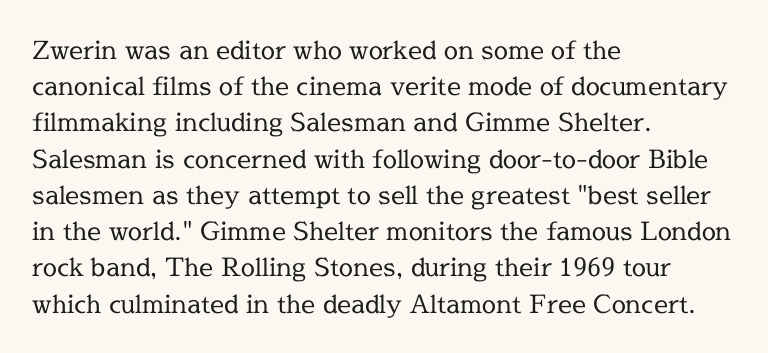
{"italic": "no", "bold": "no", "underline": "no", "align": "left", "line_spacing": "normal", "line_spacing_ratio": 1.45, "letter_spacing": "normal", "letter_spacing_em": 0.0, "glyph_px": 25}
